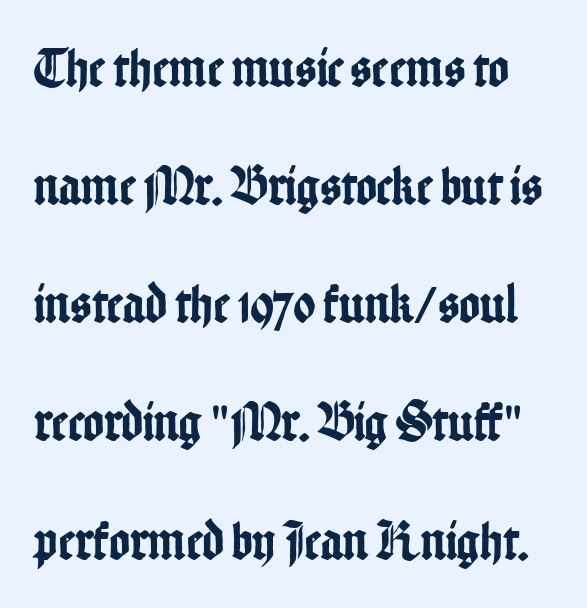
Every character sits straight up, as roman type does. Each row of text sits above clean, open space. Looks like regular typesetting: each glyph gets only the width it needs. Widely set lines give the paragraph a tall, airy silhouette. What stands out about the letter spacing? Nothing — it is the standard amount. The text was rendered using a sans face with plain stroke endings.
